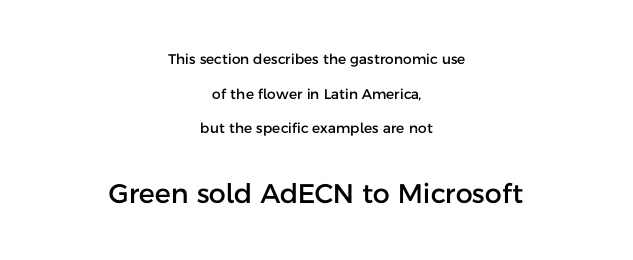
Typeset on center — no edge is straight. Every stem runs plumb, perpendicular to the baseline. The passage shown has conventional tracking throughout. The gap between lines stays unmarked.
